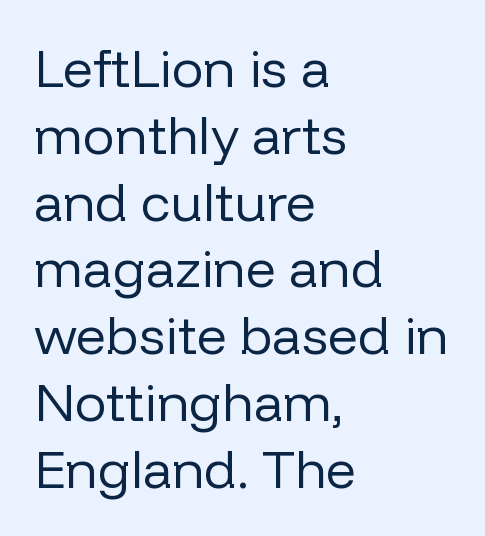
The image shows 53 px regular-weight sans-serif type, upright; set left-aligned, normal line spacing (1.26x), normal letter spacing, not underlined; low stroke contrast and a medium x-height.
